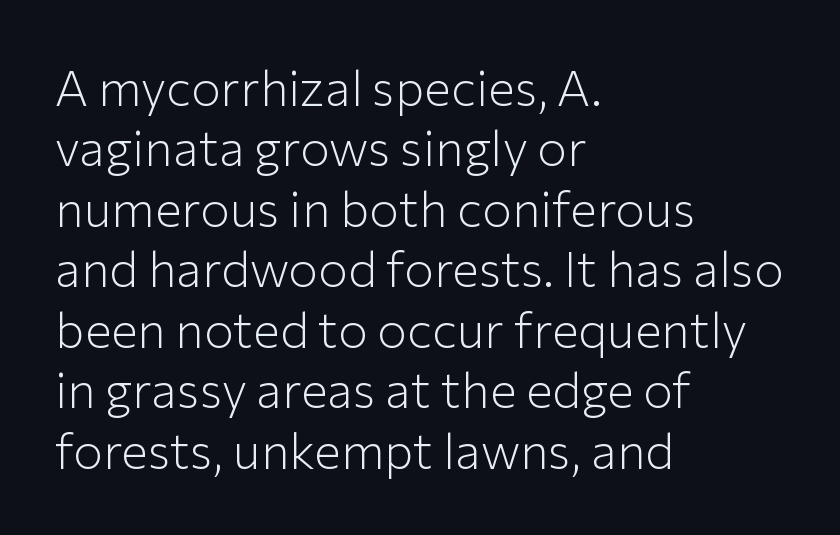
{"serif": "no", "italic": "no", "bold": "no", "weight": "light", "width": "normal", "stroke_contrast": "low", "x_height": "medium", "monospaced": "no", "underline": "no", "align": "left", "line_spacing_ratio": 1.21, "letter_spacing": "normal", "letter_spacing_em": 0.0, "glyph_px": 50}
